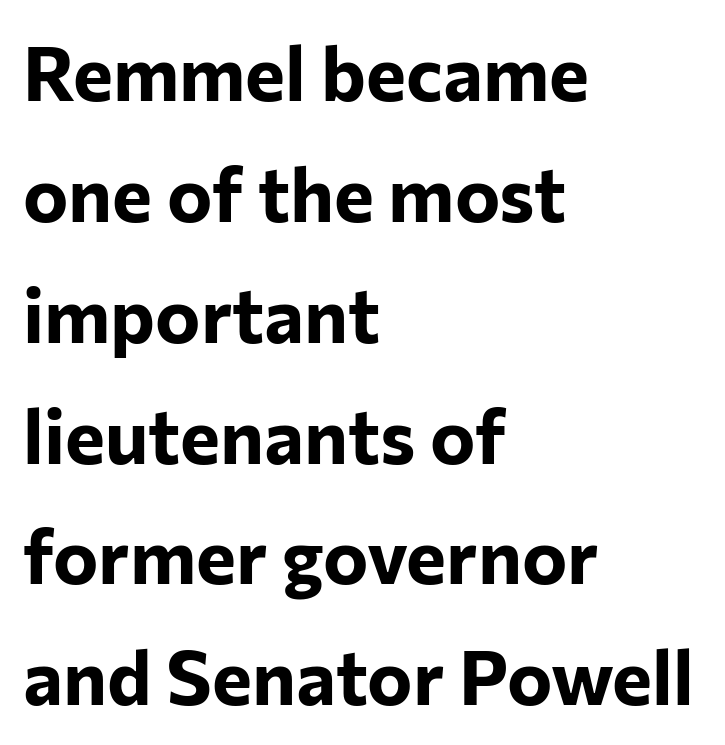
Q: Is the text bold? A: Yes.
Q: Is the text italic (slanted)? A: No, it is upright.
Q: Is the typeface a serif or a sans-serif typeface? A: Sans-serif.
Q: Is the text underlined? A: No.
Q: How is the paragraph aligned? A: Left-aligned.
Q: Is the spacing between letters normal or unusually wide? A: Normal.
Q: Is the spacing between lines tight, normal or loose? A: Normal.
Q: Width (condensed, normal, or wide)? A: Normal.
Q: Stroke contrast? A: Low.
Q: x-height? A: Medium.
Q: Monospaced? A: No.
